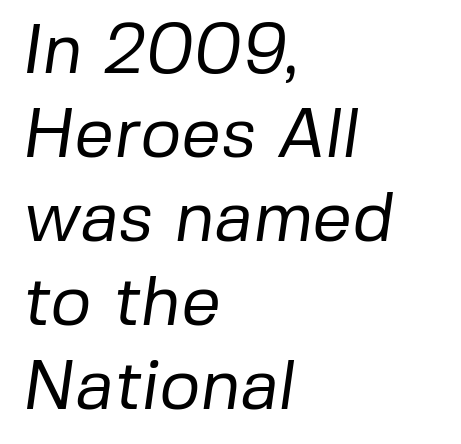
Q: Is the text bold? A: No.
Q: Is the typeface a serif or a sans-serif typeface? A: Sans-serif.
Q: Is the text underlined? A: No.
Q: How is the paragraph aligned? A: Left-aligned.
Q: Is the spacing between letters normal or unusually wide? A: Normal.
Q: Width (condensed, normal, or wide)? A: Normal.
Q: Stroke contrast? A: Low.
Q: x-height? A: Medium.
Q: Monospaced? A: No.
